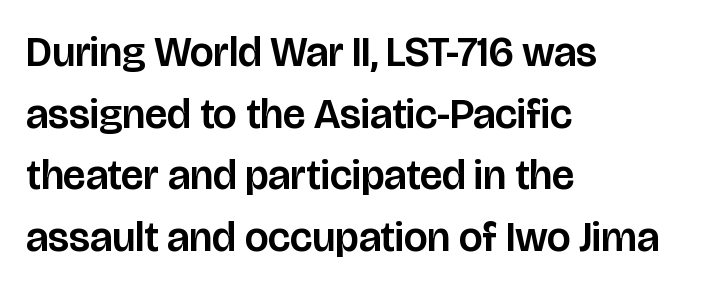
Q: Is the text italic (slanted)? A: No, it is upright.
Q: Is the typeface a serif or a sans-serif typeface? A: Sans-serif.
Q: Is the text underlined? A: No.
Q: How is the paragraph aligned? A: Left-aligned.
Q: Is the spacing between letters normal or unusually wide? A: Normal.
Q: Is the spacing between lines tight, normal or loose? A: Normal.
Q: Width (condensed, normal, or wide)? A: Normal.
Q: Stroke contrast? A: Low.
Q: x-height? A: Large.
Q: Monospaced? A: No.
